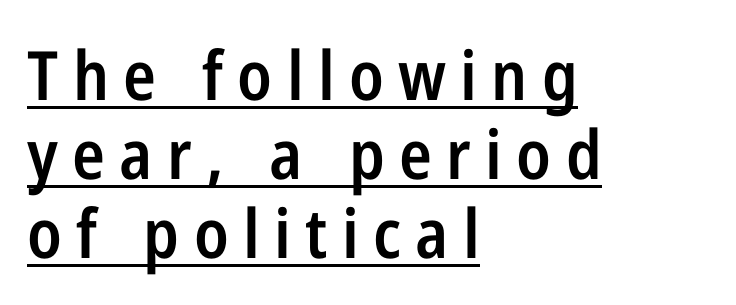
The image shows 68 px semibold, condensed sans-serif type, upright; set left-aligned, line spacing 1.16x, unusually wide letter spacing (+0.21 em), underlined; low stroke contrast and a medium x-height.
